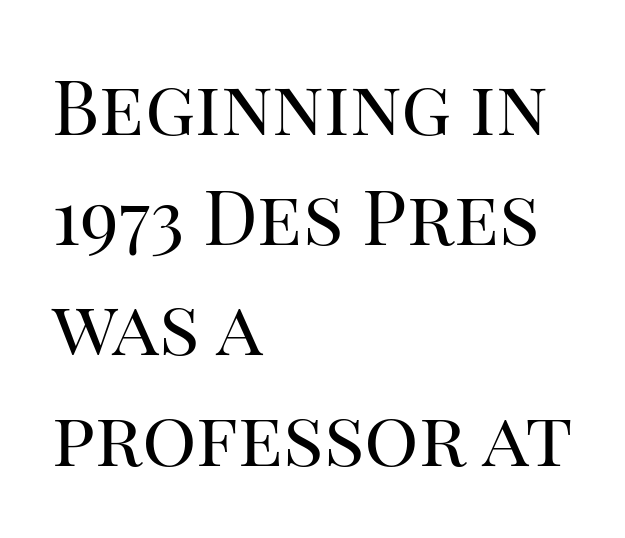
Q: Is the text bold? A: No.
Q: Is the text italic (slanted)? A: No, it is upright.
Q: Is the typeface a serif or a sans-serif typeface? A: Serif.
Q: Is the text underlined? A: No.
Q: How is the paragraph aligned? A: Left-aligned.
Q: Is the spacing between letters normal or unusually wide? A: Normal.
Q: Is the spacing between lines tight, normal or loose? A: Normal.
Q: Width (condensed, normal, or wide)? A: Normal.
Q: Stroke contrast? A: High.
Q: x-height? A: Large.
Q: Monospaced? A: No.
